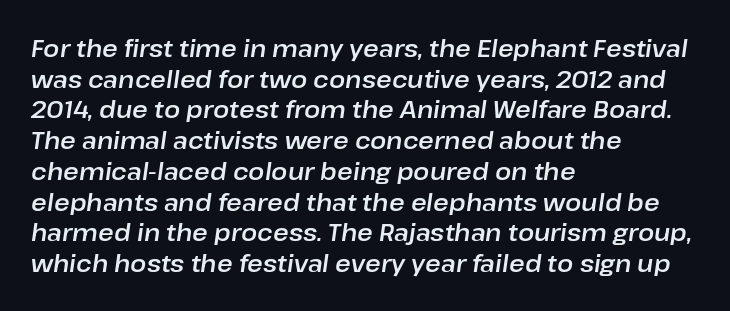
Q: Is the text italic (slanted)? A: Yes, it leans right by about 8 degrees.
Q: Is the text underlined? A: No.
Q: How is the paragraph aligned? A: Left-aligned.
Q: Is the spacing between letters normal or unusually wide? A: Normal.
Q: Is the spacing between lines tight, normal or loose? A: Normal.
